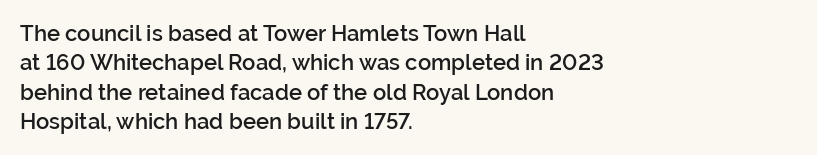
Unmarked baselines from the first word to the last. Does the copy run flush right? No — it runs flush left. Every stem runs plumb, perpendicular to the baseline. Each glyph is drawn with semibold strokes, heavier than normal yet not fully bold. The rendering keeps characters at their native spacing.
